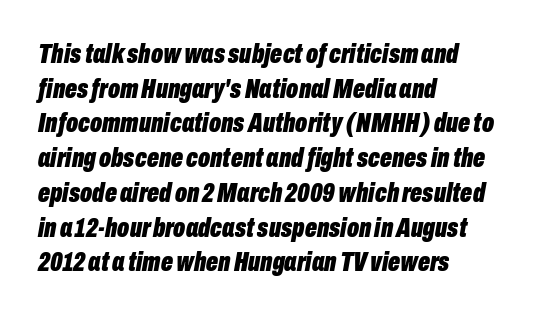
The passage shown is emphatically bold. The font's italic variant was chosen for this text. The zone under the glyphs is completely vacant. Note the varied advance widths — an 'i' is clearly narrower than an 'm'. A classic flush-left, rag-right setting is used for this passage. Glyph-to-glyph distance matches everyday printed text.
